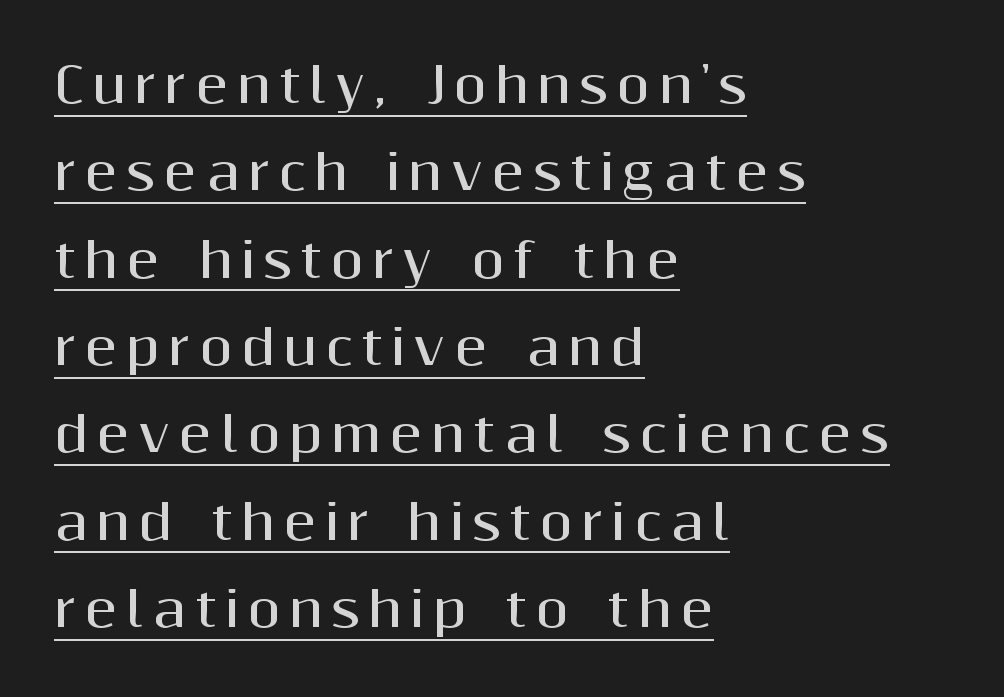
Reading down the block, your eye returns to a fixed left position each line. Bold? Absolutely — the strokes are thick and heavy. The specimen includes a rule beneath the text block's lines. This sample has the flowing, uneven cadence of proportional lettering. Classification — sans serif.
